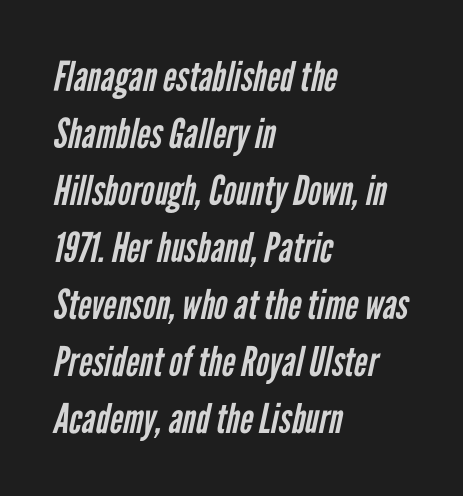
The image shows 41 px regular-weight, condensed sans-serif type; set left-aligned, normal line spacing (1.39x), normal letter spacing, not underlined; low stroke contrast and a medium x-height.
